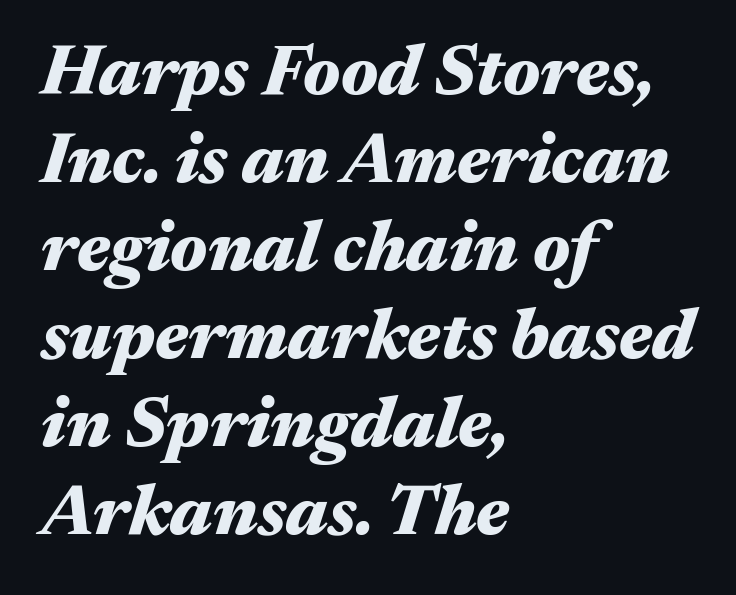
The image shows 71 px heavy, wide type, italic (leaning right); set left-aligned, line spacing 1.24x, normal letter spacing, not underlined; medium stroke contrast and a medium x-height.
